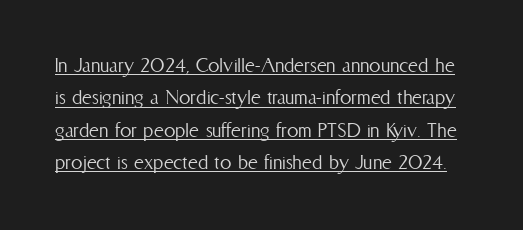
You can tell it's not italic because the verticals are truly vertical. Stem width sits at or under what a default text font uses. Tracking here is standard; glyphs follow each other at the usual distance. The lettering is marked with a stroke running underneath it.
